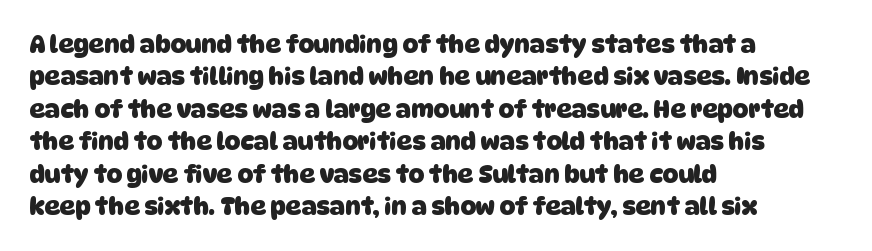
Quick note: interline space is typical. The letters sit at their default tracking, neither squeezed nor spread. Glance below the letters and you will spot only blank space. Bold? Absolutely — the strokes are thick and heavy. These lines stack with their left ends in a neat column.
